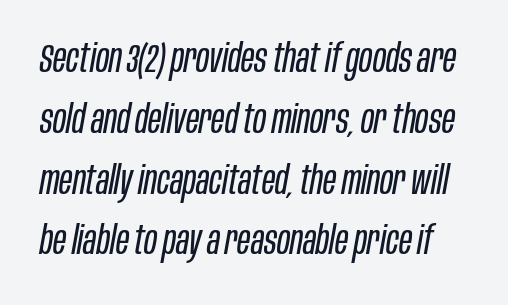
Note the varied advance widths — an 'i' is clearly narrower than an 'm'. Evenly set lines give the paragraph a standard silhouette. Is the type heavy? It reads as light-to-regular instead. The specimen omits any rule beneath the text block's lines. This rendering leaves character spacing at its baseline value. You can tell it's italic because the verticals aren't actually vertical.
